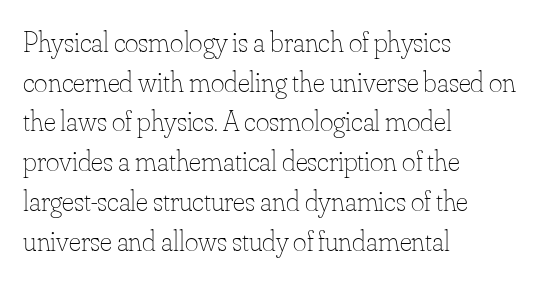
The image shows 29 px thin type, upright; set left-aligned, normal line spacing (1.37x), normal letter spacing, not underlined; low stroke contrast and a small x-height.
